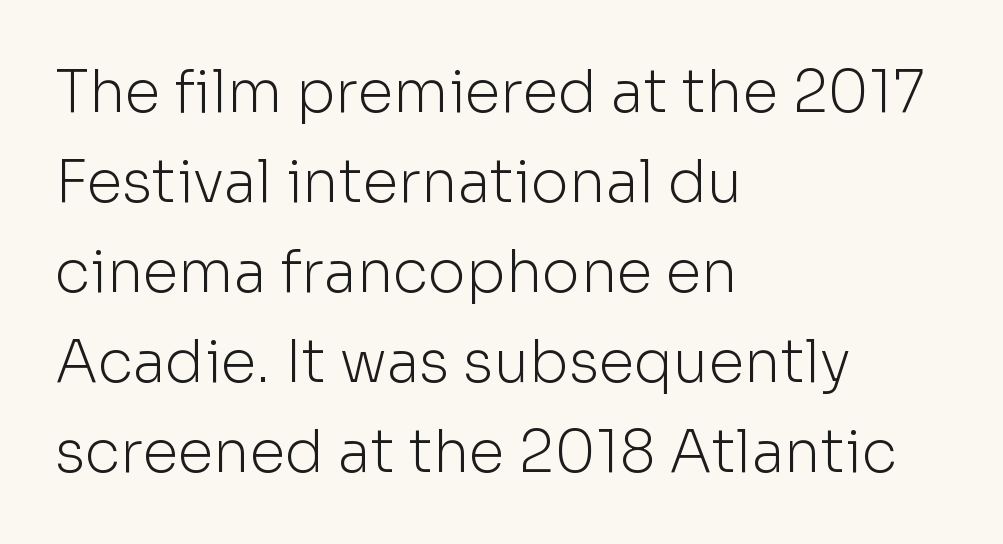
Q: Is the text bold? A: No.
Q: Is the text italic (slanted)? A: No, it is upright.
Q: Is the typeface a serif or a sans-serif typeface? A: Sans-serif.
Q: Is the text underlined? A: No.
Q: How is the paragraph aligned? A: Left-aligned.
Q: Is the spacing between letters normal or unusually wide? A: Normal.
Q: Is the spacing between lines tight, normal or loose? A: Normal.
Q: Width (condensed, normal, or wide)? A: Normal.
Q: Stroke contrast? A: Low.
Q: x-height? A: Medium.
Q: Monospaced? A: No.
